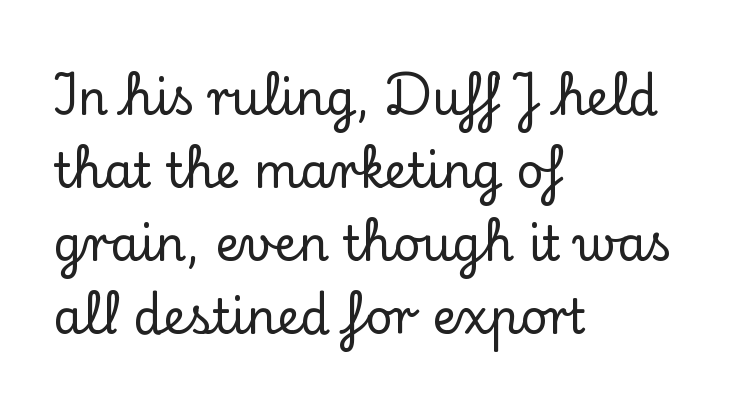
Q: Is the text italic (slanted)? A: No, it is upright.
Q: Is the typeface a serif or a sans-serif typeface? A: Serif.
Q: Is the text underlined? A: No.
Q: How is the paragraph aligned? A: Left-aligned.
Q: Is the spacing between letters normal or unusually wide? A: Normal.
Q: Is the spacing between lines tight, normal or loose? A: Normal.
Q: Width (condensed, normal, or wide)? A: Normal.
Q: Stroke contrast? A: Low.
Q: x-height? A: Small.
Q: Monospaced? A: No.
